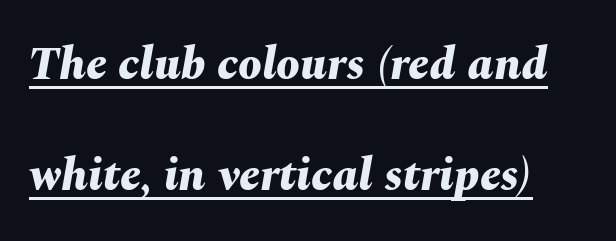
Q: Is the text bold? A: Yes.
Q: Is the text italic (slanted)? A: Yes, it leans right by about 10 degrees.
Q: Is the text underlined? A: Yes.
Q: Is the spacing between letters normal or unusually wide? A: Normal.
Q: Is the spacing between lines tight, normal or loose? A: Loose.
Q: Width (condensed, normal, or wide)? A: Normal.
Q: Stroke contrast? A: Medium.
Q: x-height? A: Medium.
Q: Monospaced? A: No.
